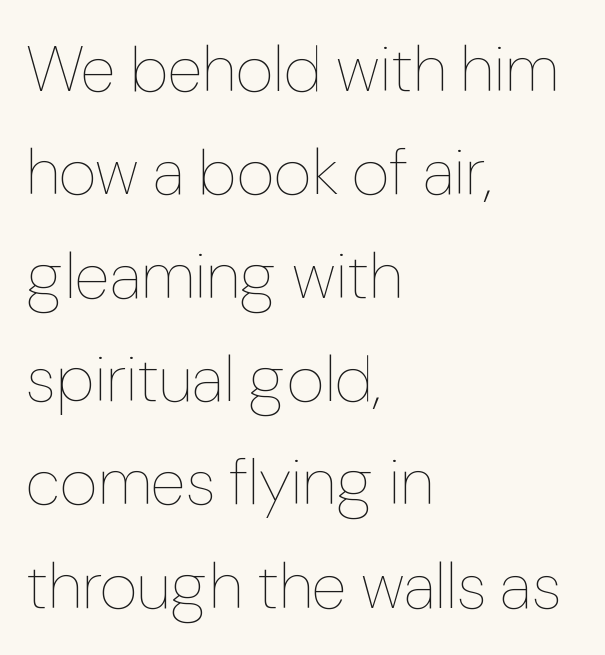
The passage shown is typed in a proportional face where columns would drift. Line beginnings align vertically; line endings do not. Standard letterfit; no display-style spreading of the glyphs. Normally led — the rows are evenly, conventionally spaced. The area under the type is left untouched.
